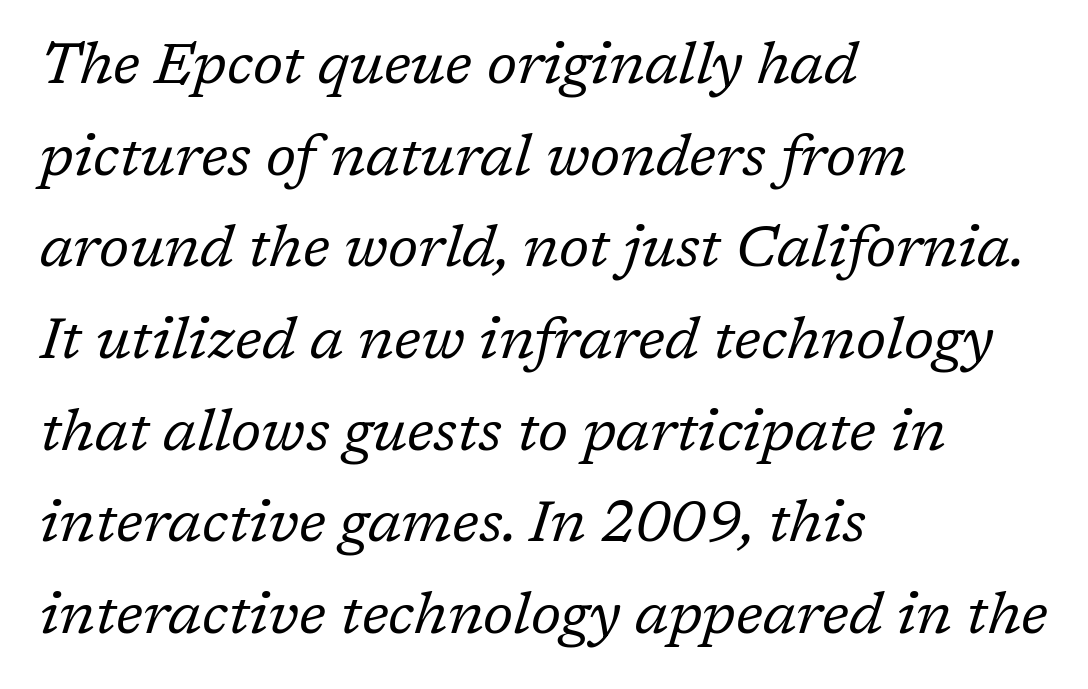
Q: Is the text bold? A: No.
Q: Is the text italic (slanted)? A: Yes, it leans right by about 17 degrees.
Q: Is the typeface a serif or a sans-serif typeface? A: Serif.
Q: Is the text underlined? A: No.
Q: How is the paragraph aligned? A: Left-aligned.
Q: Is the spacing between letters normal or unusually wide? A: Normal.
Q: Is the spacing between lines tight, normal or loose? A: Normal.
Q: Width (condensed, normal, or wide)? A: Normal.
Q: Stroke contrast? A: Low.
Q: x-height? A: Medium.
Q: Monospaced? A: No.
